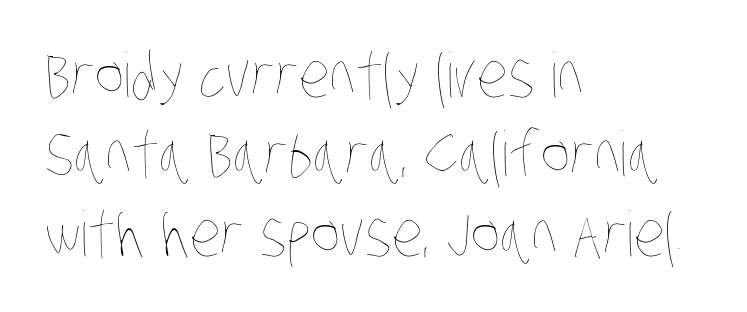
Compared with a typical body face, this is equally light or lighter still. Here the glyphs are tracked normally, forming tight word shapes. Vertical spacing — default. The lines in this sample share a left origin and differ only in where they stop.
